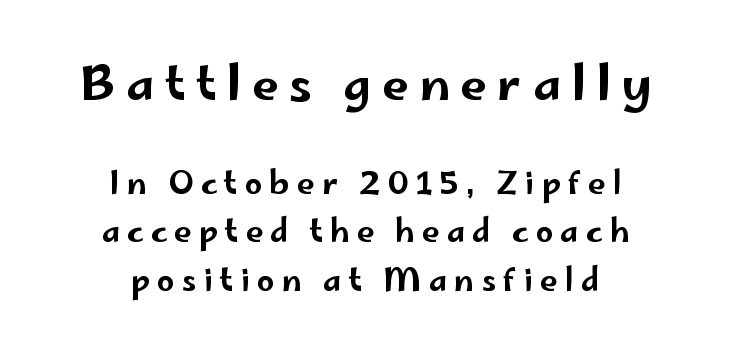
Q: Is the text italic (slanted)? A: No, it is upright.
Q: Is the typeface a serif or a sans-serif typeface? A: Sans-serif.
Q: Is the text underlined? A: No.
Q: How is the paragraph aligned? A: Centered.
Q: Is the spacing between letters normal or unusually wide? A: Unusually wide.
Q: Is the spacing between lines tight, normal or loose? A: Normal.
Q: Which block of text is set in a larger size, the first (top) or the second (bottom)? A: The first (top) one.
Q: Width (condensed, normal, or wide)? A: Wide.
Q: Stroke contrast? A: Low.
Q: x-height? A: Small.
Q: Monospaced? A: No.
